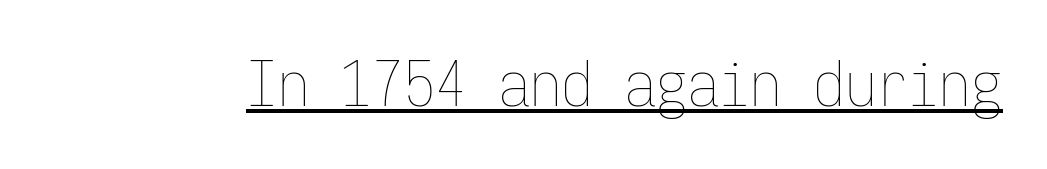
Q: Is the text bold? A: No.
Q: Is the text italic (slanted)? A: No, it is upright.
Q: Is the text underlined? A: Yes.
Q: Is the spacing between letters normal or unusually wide? A: Normal.
Q: Width (condensed, normal, or wide)? A: Condensed.
Q: Stroke contrast? A: Low.
Q: x-height? A: Medium.
Q: Monospaced? A: Yes.
